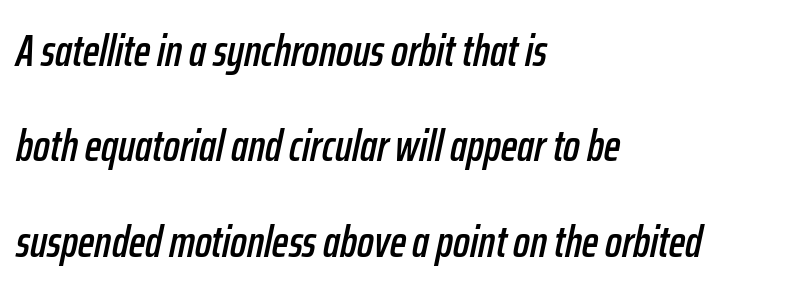
Q: Is the text italic (slanted)? A: Yes, it leans right by about 12 degrees.
Q: Is the text underlined? A: No.
Q: How is the paragraph aligned? A: Left-aligned.
Q: Is the spacing between letters normal or unusually wide? A: Normal.
Q: Is the spacing between lines tight, normal or loose? A: Loose.
Q: Width (condensed, normal, or wide)? A: Condensed.
Q: Stroke contrast? A: Low.
Q: x-height? A: Medium.
Q: Monospaced? A: No.
